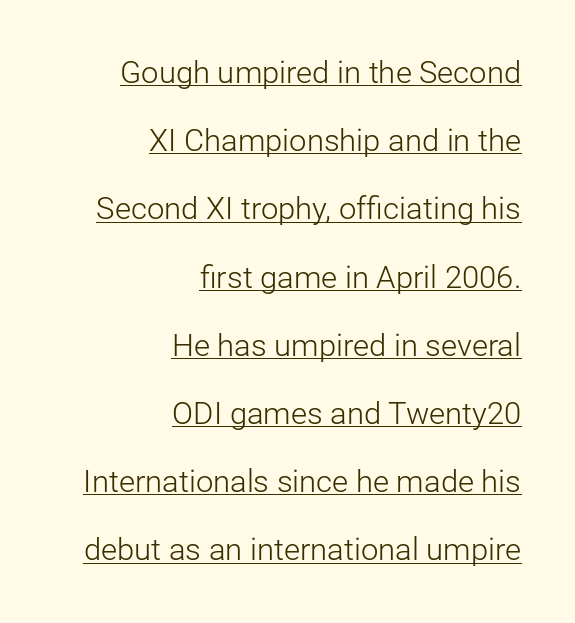
Q: Is the text bold? A: No.
Q: Is the text italic (slanted)? A: No, it is upright.
Q: Is the typeface a serif or a sans-serif typeface? A: Sans-serif.
Q: Is the text underlined? A: Yes.
Q: How is the paragraph aligned? A: Right-aligned.
Q: Is the spacing between letters normal or unusually wide? A: Normal.
Q: Is the spacing between lines tight, normal or loose? A: Loose.
Q: Width (condensed, normal, or wide)? A: Normal.
Q: Stroke contrast? A: Low.
Q: x-height? A: Medium.
Q: Monospaced? A: No.
